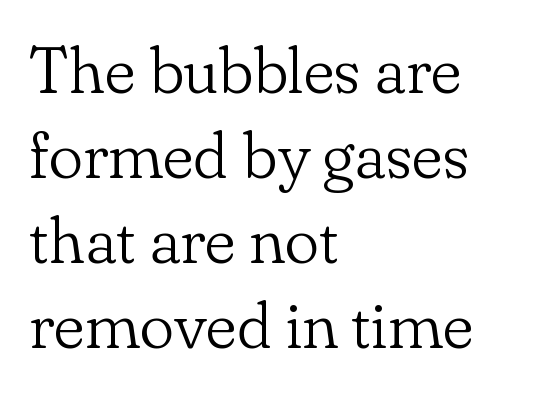
Q: Is the text bold? A: No.
Q: Is the text italic (slanted)? A: No, it is upright.
Q: Is the typeface a serif or a sans-serif typeface? A: Serif.
Q: Is the text underlined? A: No.
Q: How is the paragraph aligned? A: Left-aligned.
Q: Is the spacing between letters normal or unusually wide? A: Normal.
Q: Is the spacing between lines tight, normal or loose? A: Normal.
Q: Width (condensed, normal, or wide)? A: Normal.
Q: Stroke contrast? A: Low.
Q: x-height? A: Small.
Q: Monospaced? A: No.
